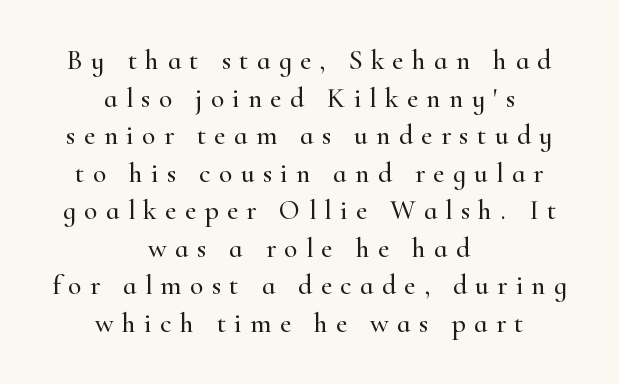
Each letter keeps its own natural width here, so spacing adapts to shape. Students, observe: this is what conventionally led text looks like. The zone under the glyphs is completely vacant. The axis of the letterforms is exactly vertical.
